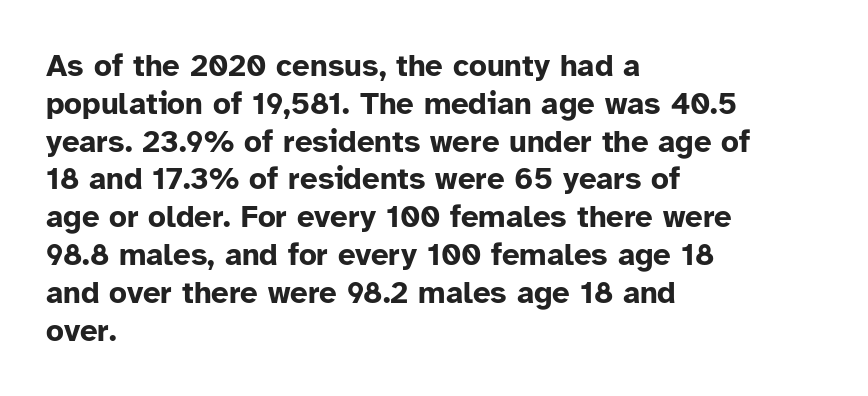
Q: Is the text bold? A: Yes.
Q: Is the text italic (slanted)? A: No, it is upright.
Q: Is the typeface a serif or a sans-serif typeface? A: Sans-serif.
Q: Is the text underlined? A: No.
Q: How is the paragraph aligned? A: Left-aligned.
Q: Is the spacing between letters normal or unusually wide? A: Normal.
Q: Width (condensed, normal, or wide)? A: Normal.
Q: Stroke contrast? A: Low.
Q: x-height? A: Medium.
Q: Monospaced? A: No.
